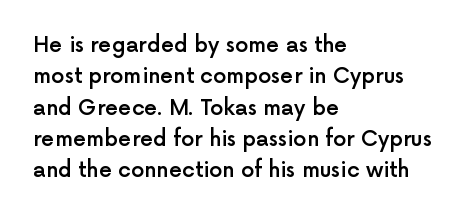
The image shows 21 px text type, upright; set left-aligned, normal line spacing (1.49x), normal letter spacing, not underlined.
